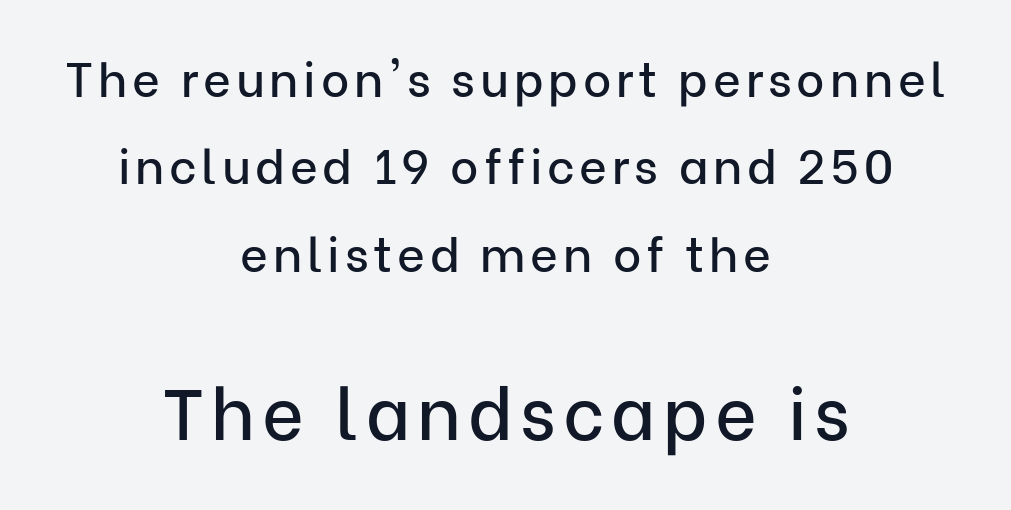
The letters stand upright; this is a roman face. Check under the words: just untouched page. The passage shown is typed in a proportional face where columns would drift. A student would call this center alignment; a typographer would say set centered.
